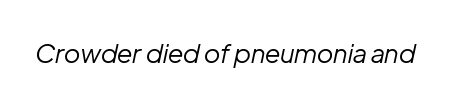
{"italic": "yes", "lean": "right", "slant_degrees": 12, "bold": "no", "underline": "no", "letter_spacing": "normal", "letter_spacing_em": 0.0, "glyph_px": 26}
